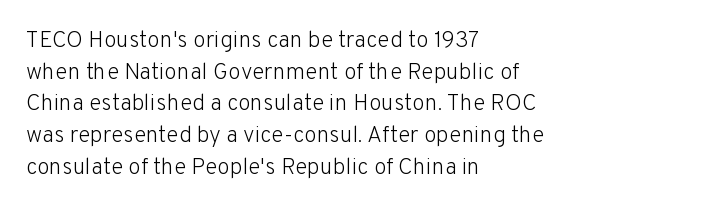
The image shows 23 px text type, upright; set left-aligned, normal line spacing (1.38x), normal letter spacing, not underlined.
